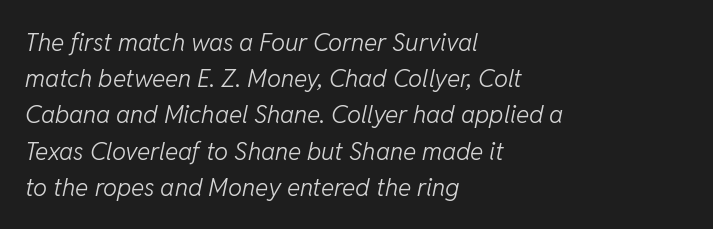
The type is set solid horizontally, with unmodified tracking. Horizontally, the lines are justified to the leading edge only. Just letters on the line, the space beneath them empty. Heft: none added — not bold.
